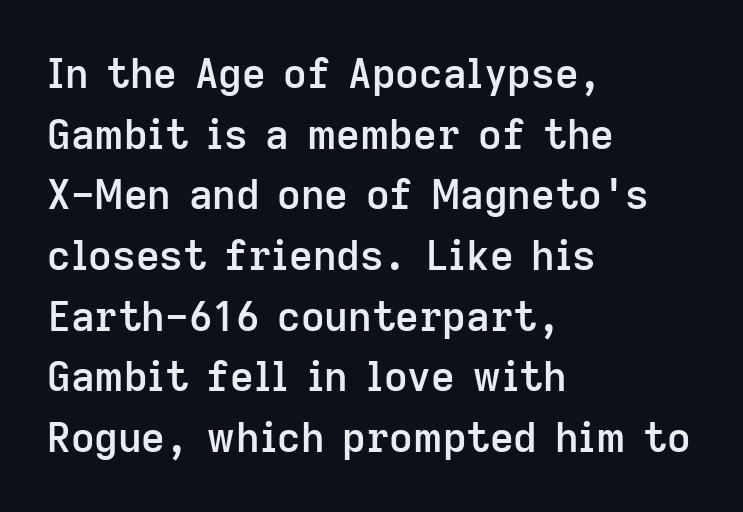
{"serif": "no", "italic": "no", "bold": "semi", "weight": "semibold", "width": "normal", "stroke_contrast": "low", "x_height": "medium", "monospaced": "no", "underline": "no", "align": "left", "line_spacing": "normal", "line_spacing_ratio": 1.48, "letter_spacing": "normal", "letter_spacing_em": 0.0, "glyph_px": 41}
